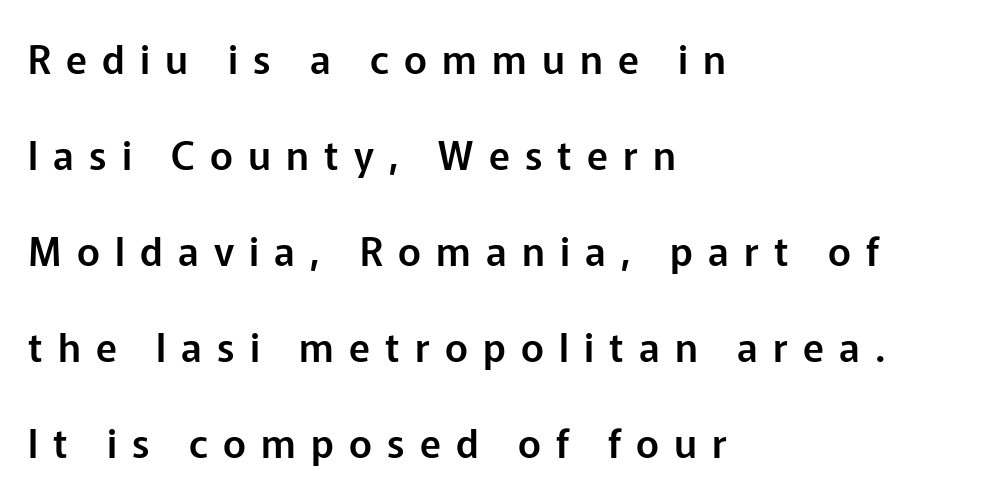
The image shows 39 px sans-serif type, upright; set left-aligned, loose line spacing (2.46x), unusually wide letter spacing (+0.39 em), not underlined; low stroke contrast and a medium x-height.
